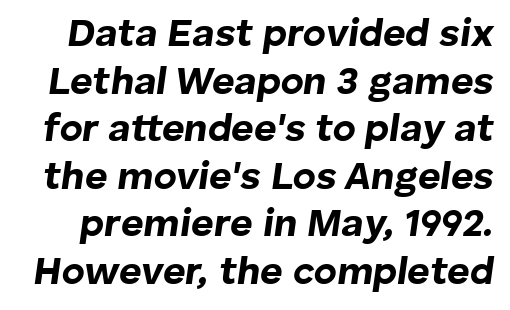
The image shows 39 px bold type, italic (leaning right); set line spacing 1.22x, normal letter spacing, not underlined; low stroke contrast and a medium x-height.
